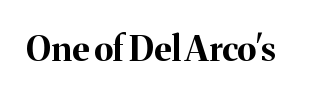
Q: Is the text bold? A: Yes.
Q: Is the text italic (slanted)? A: No, it is upright.
Q: Is the typeface a serif or a sans-serif typeface? A: Serif.
Q: Is the text underlined? A: No.
Q: Is the spacing between letters normal or unusually wide? A: Normal.
Q: Width (condensed, normal, or wide)? A: Normal.
Q: Stroke contrast? A: Medium.
Q: x-height? A: Medium.
Q: Monospaced? A: No.
